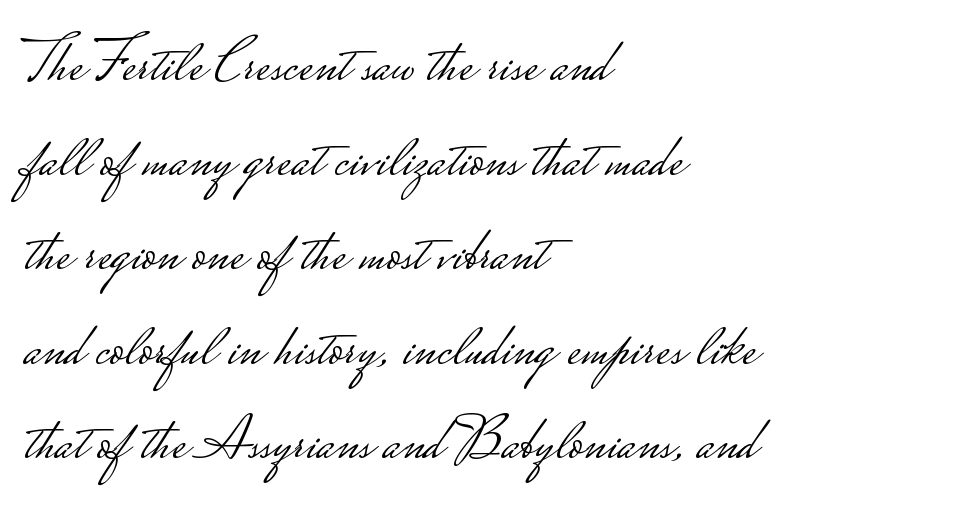
Q: Is the text bold? A: No.
Q: Is the text italic (slanted)? A: Yes.
Q: Is the typeface a serif or a sans-serif typeface? A: Sans-serif.
Q: Is the text underlined? A: No.
Q: How is the paragraph aligned? A: Left-aligned.
Q: Is the spacing between letters normal or unusually wide? A: Normal.
Q: Is the spacing between lines tight, normal or loose? A: Normal.
Q: Width (condensed, normal, or wide)? A: Wide.
Q: Stroke contrast? A: Low.
Q: Monospaced? A: No.
